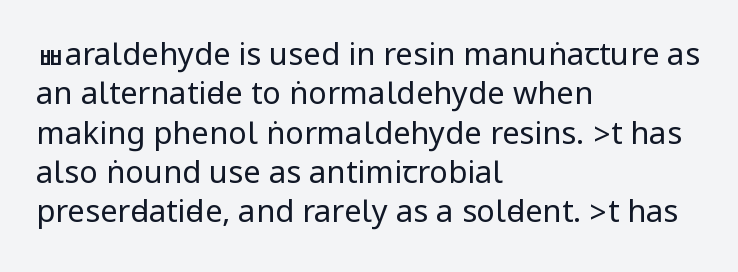
Q: Is the text bold? A: No.
Q: Is the text italic (slanted)? A: No, it is upright.
Q: Is the typeface a serif or a sans-serif typeface? A: Sans-serif.
Q: Is the text underlined? A: No.
Q: How is the paragraph aligned? A: Left-aligned.
Q: Is the spacing between letters normal or unusually wide? A: Normal.
Q: Is the spacing between lines tight, normal or loose? A: Normal.
Q: Width (condensed, normal, or wide)? A: Condensed.
Q: Stroke contrast? A: Low.
